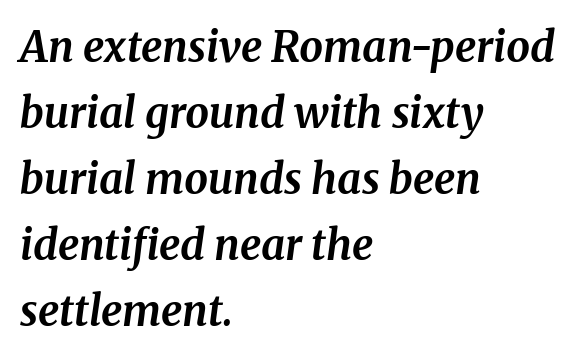
{"serif": "yes", "italic": "yes", "lean": "right", "slant_degrees": 8, "bold": "yes", "weight": "bold", "width": "normal", "stroke_contrast": "medium", "x_height": "medium", "monospaced": "no", "underline": "no", "align": "left", "line_spacing": "normal", "line_spacing_ratio": 1.57, "letter_spacing": "normal", "letter_spacing_em": 0.0, "glyph_px": 42}
